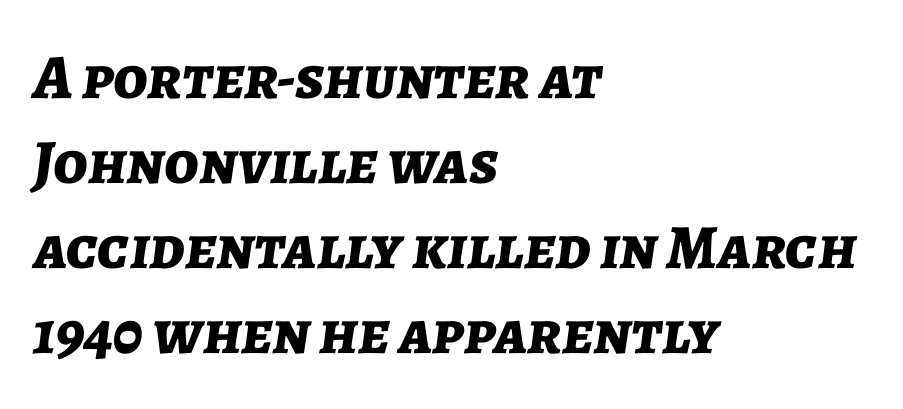
Q: Is the text bold? A: Yes.
Q: Is the text italic (slanted)? A: Yes, it leans right by about 7 degrees.
Q: Is the text underlined? A: No.
Q: How is the paragraph aligned? A: Left-aligned.
Q: Is the spacing between letters normal or unusually wide? A: Normal.
Q: Is the spacing between lines tight, normal or loose? A: Normal.
Q: Width (condensed, normal, or wide)? A: Normal.
Q: Stroke contrast? A: Low.
Q: x-height? A: Medium.
Q: Monospaced? A: No.
